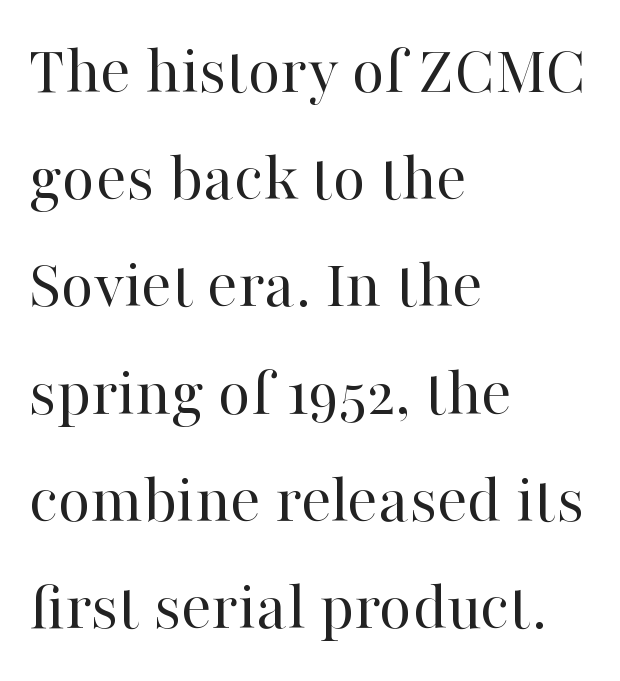
{"serif": "yes", "italic": "no", "bold": "no", "weight": "regular", "width": "normal", "stroke_contrast": "high", "x_height": "medium", "monospaced": "no", "underline": "no", "align": "left", "line_spacing": "normal", "line_spacing_ratio": 1.51, "letter_spacing": "normal", "letter_spacing_em": 0.0, "glyph_px": 71}
